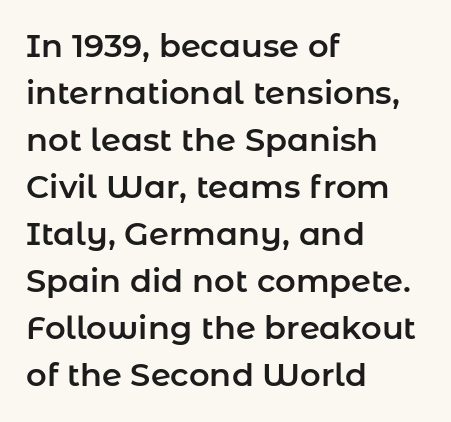
The image shows 32 px sans-serif type, upright; set left-aligned, normal line spacing (1.47x), normal letter spacing, not underlined; low stroke contrast and a medium x-height.
